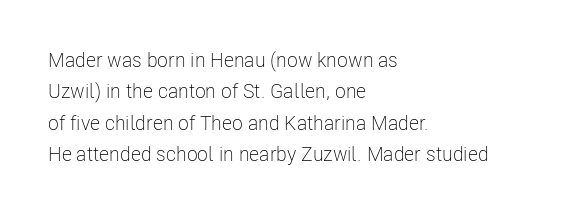
The image shows 20 px text type, upright; set left-aligned, normal line spacing (1.57x), normal letter spacing, not underlined.
